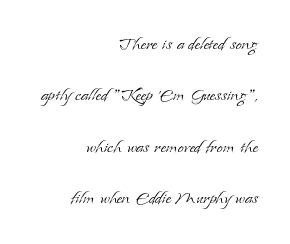
Standard letterfit; no display-style spreading of the glyphs. Check the space under the baseline: it is left empty. Rows of type keep a wide berth in the vertical direction.
